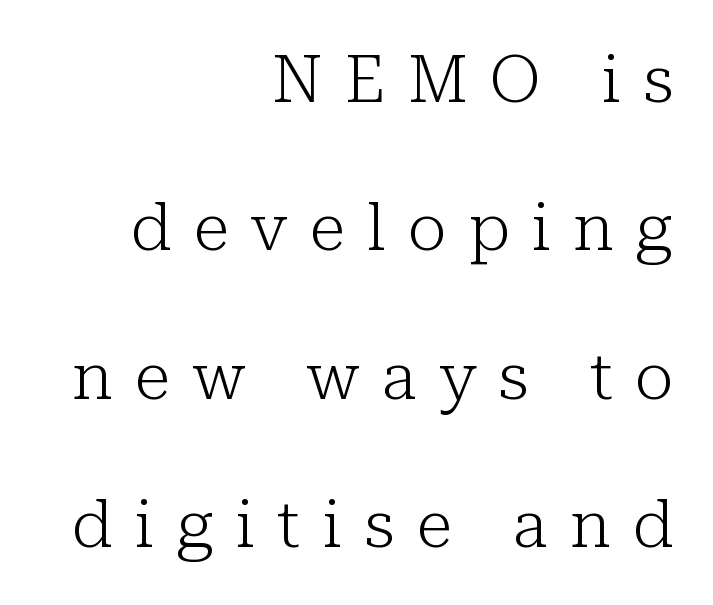
Q: Is the text bold? A: No.
Q: Is the text italic (slanted)? A: No, it is upright.
Q: Is the typeface a serif or a sans-serif typeface? A: Serif.
Q: Is the text underlined? A: No.
Q: How is the paragraph aligned? A: Right-aligned.
Q: Is the spacing between letters normal or unusually wide? A: Unusually wide.
Q: Is the spacing between lines tight, normal or loose? A: Loose.
Q: Width (condensed, normal, or wide)? A: Normal.
Q: Stroke contrast? A: Low.
Q: x-height? A: Medium.
Q: Monospaced? A: No.
